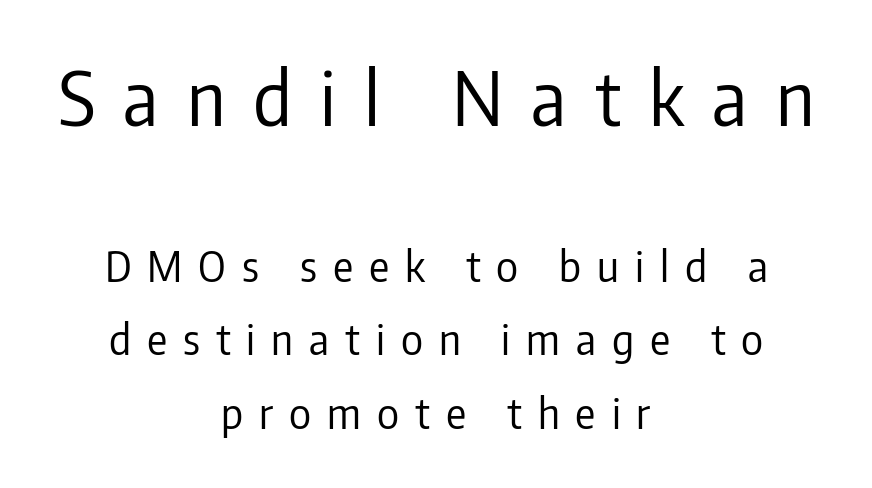
The image shows 74 px regular-weight, condensed sans-serif type, upright; set centered, line spacing 1.75x, unusually wide letter spacing (+0.38 em), not underlined; the first (top) block is 1.76x larger; low stroke contrast and a medium x-height.
